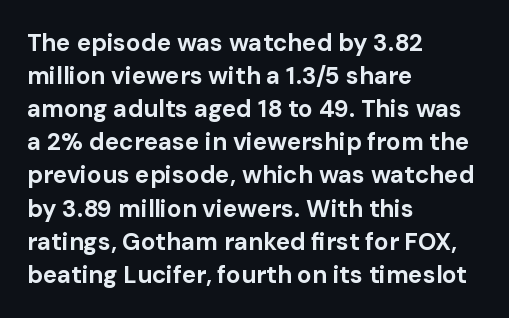
These lines keep a tight, regular rhythm from letter to letter. Heavy-handed strokes throughout: this text is bold. A normal amount of white space separates one row of letters from the next. The font's upright variant was chosen for this text. The string is rendered with underlining switched off. Which margin do the lines hug? The left one — the right edge is uneven.
